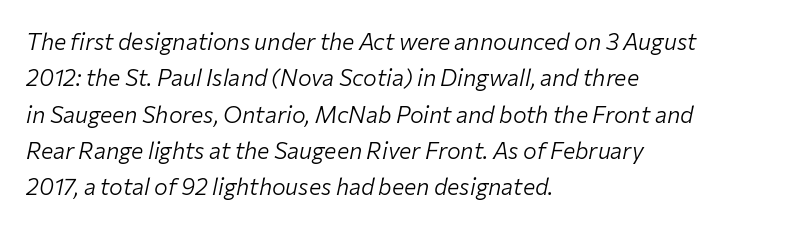
{"italic": "yes", "lean": "right", "slant_degrees": 12, "bold": "no", "underline": "no", "align": "left", "line_spacing": "normal", "line_spacing_ratio": 1.58, "letter_spacing": "normal", "letter_spacing_em": 0.0, "glyph_px": 23}
